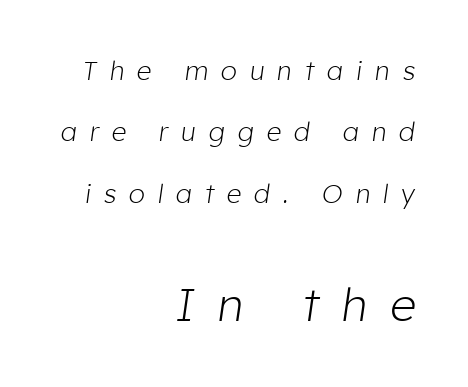
Q: Is the text bold? A: No.
Q: Is the text italic (slanted)? A: Yes, it leans right by about 8 degrees.
Q: Is the text underlined? A: No.
Q: How is the paragraph aligned? A: Right-aligned.
Q: Is the spacing between letters normal or unusually wide? A: Unusually wide.
Q: Is the spacing between lines tight, normal or loose? A: Loose.
Q: Which block of text is set in a larger size, the first (top) or the second (bottom)? A: The second (bottom) one.
Q: Width (condensed, normal, or wide)? A: Normal.
Q: Stroke contrast? A: Low.
Q: x-height? A: Medium.
Q: Monospaced? A: No.
